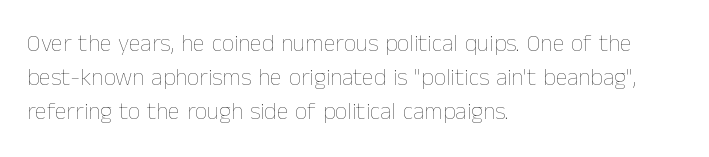
The image shows 24 px text type, upright; set left-aligned, normal line spacing (1.41x), normal letter spacing, not underlined.
